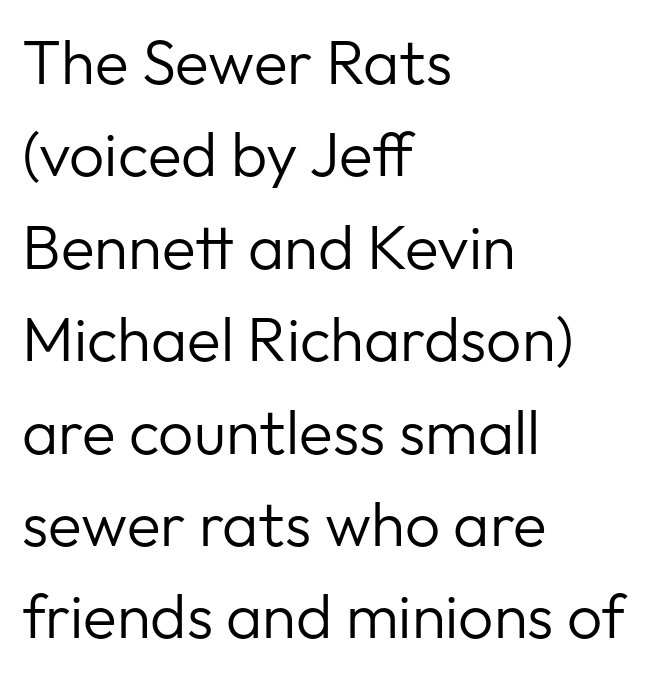
Each letter's strokes conclude bluntly, with no projecting serifs. The ragged edge is on the right, which tells us the setting is flush left. Look at the tracking — it's just the regular setting, nothing added. Does the lettering tilt? It doesn't — this is upright. Line spacing here is normal.
